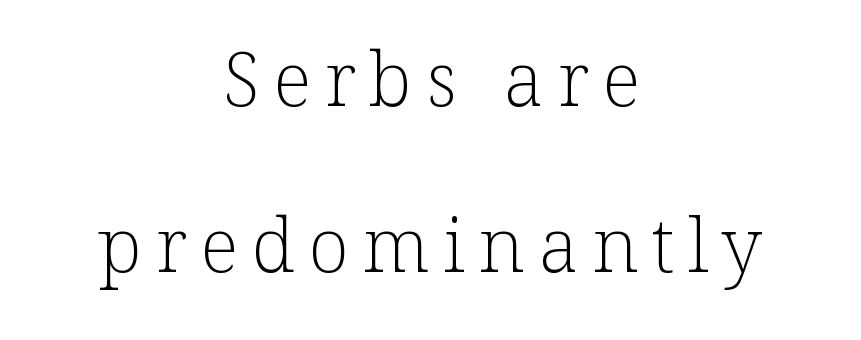
{"serif": "yes", "italic": "no", "bold": "no", "weight": "light", "width": "normal", "stroke_contrast": "low", "x_height": "medium", "monospaced": "no", "underline": "no", "align": "center", "line_spacing": "loose", "line_spacing_ratio": 2.22, "glyph_px": 75}
